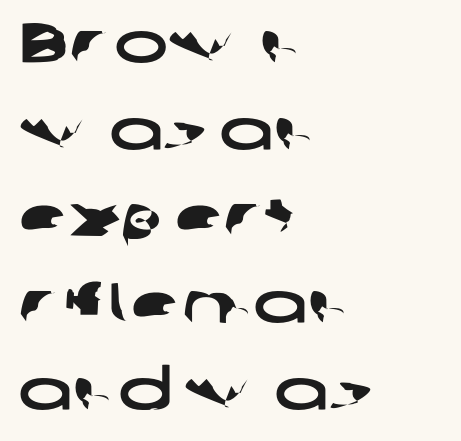
These lines sit exactly where default settings would place them. No feet cap the strokes, marking this as sans-serif type. What stands out about the letter spacing? Nothing — it is the standard amount. This sample is left-justified, so line endings fall wherever the words run out.
